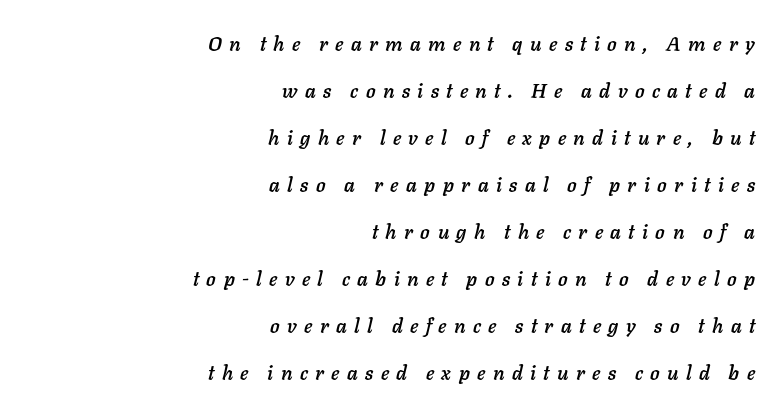
Q: Is the text italic (slanted)? A: Yes, it leans right by about 11 degrees.
Q: Is the text underlined? A: No.
Q: How is the paragraph aligned? A: Right-aligned.
Q: Is the spacing between letters normal or unusually wide? A: Unusually wide.
Q: Is the spacing between lines tight, normal or loose? A: Loose.
